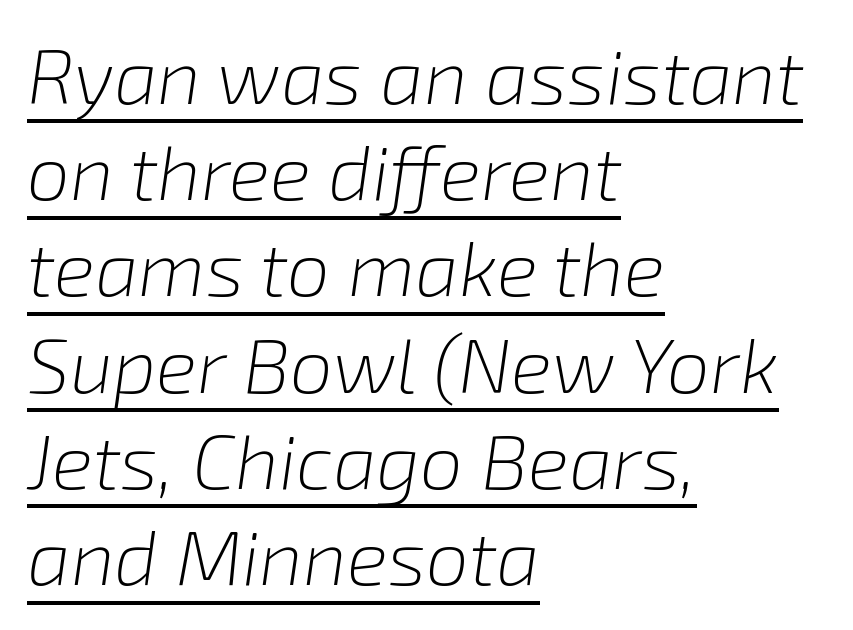
The image shows 77 px light type, italic (leaning right); set left-aligned, normal line spacing (1.25x), normal letter spacing, underlined; low stroke contrast and a medium x-height.
